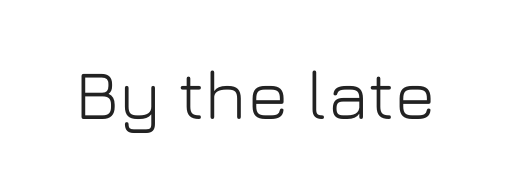
{"serif": "no", "italic": "no", "width": "normal", "stroke_contrast": "low", "x_height": "medium", "monospaced": "no", "underline": "no", "letter_spacing": "normal", "letter_spacing_em": 0.0, "glyph_px": 70}
